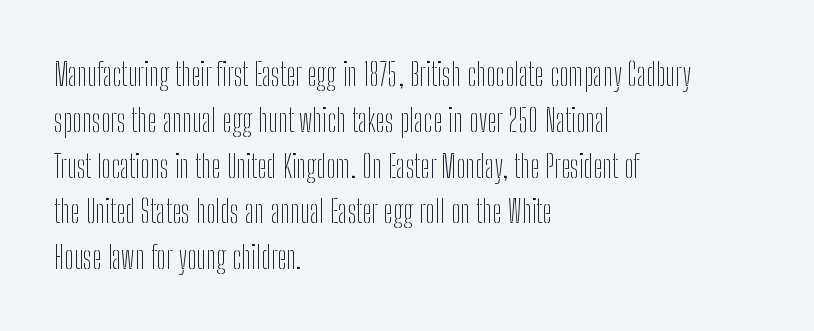
The image shows 32 px thin, condensed sans-serif type, upright; set left-aligned, normal line spacing (1.43x), normal letter spacing, not underlined; low stroke contrast and a medium x-height.
